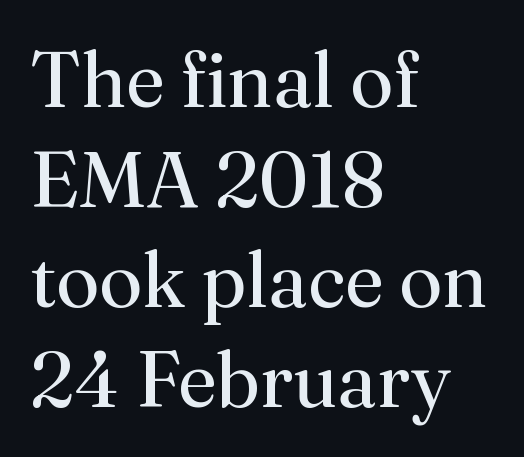
The image shows 78 px regular-weight serif type, upright; set left-aligned, normal line spacing (1.28x), normal letter spacing, not underlined; medium stroke contrast and a small x-height.
